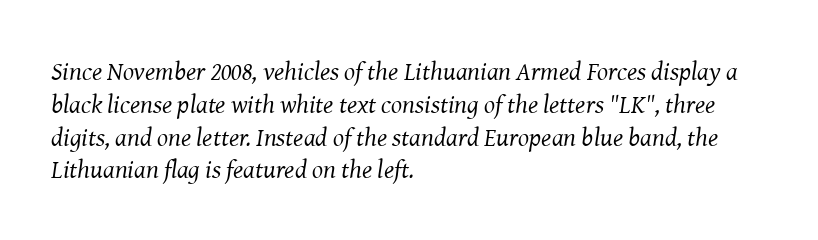
Q: Is the text bold? A: No.
Q: Is the text italic (slanted)? A: Yes, it leans right by about 8 degrees.
Q: Is the text underlined? A: No.
Q: How is the paragraph aligned? A: Left-aligned.
Q: Is the spacing between letters normal or unusually wide? A: Normal.
Q: Is the spacing between lines tight, normal or loose? A: Normal.
